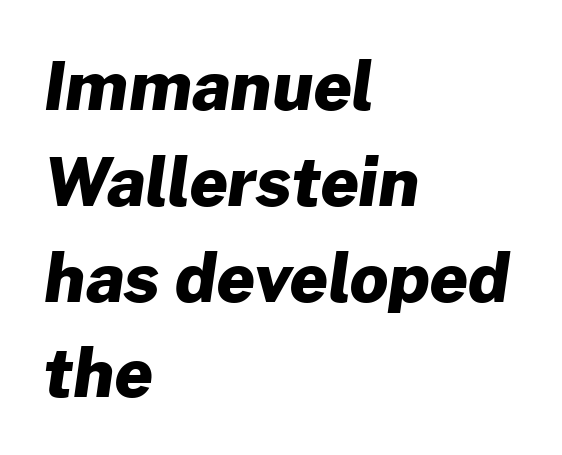
Varying glyph widths throughout — classic text-font behaviour. What stands out about the letter spacing? Nothing — it is the standard amount. The paragraph has a hard left edge and a soft right edge. Each letter's strokes conclude bluntly, with no projecting serifs. Notice how descenders clear the ascenders below comfortably — that's standard leading. A bare baseline throughout the passage.
